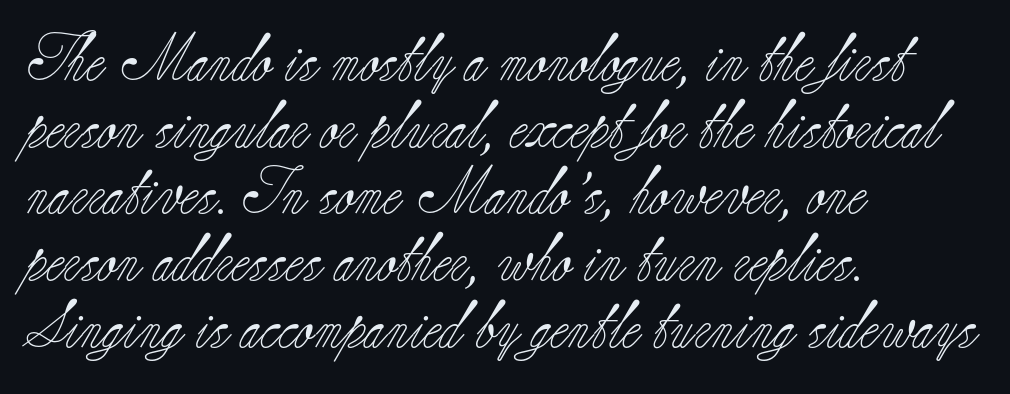
{"serif": "yes", "bold": "no", "weight": "light", "width": "normal", "stroke_contrast": "low", "x_height": "small", "monospaced": "no", "underline": "no", "align": "left", "line_spacing": "normal", "line_spacing_ratio": 1.42, "letter_spacing": "normal", "letter_spacing_em": 0.0, "glyph_px": 47}
